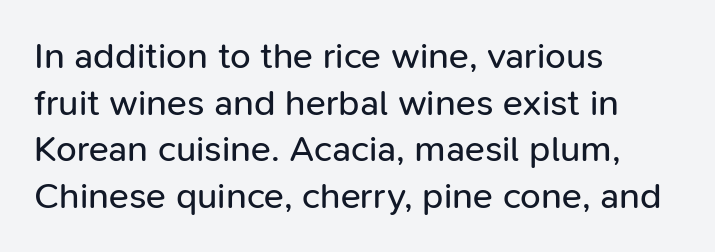
The foot of each line stays bare and open. A typesetter would call this leading conventional body-copy spacing. The horizontal fit of the characters is conventional and even. Each letter keeps its own natural width here, so spacing adapts to shape.
